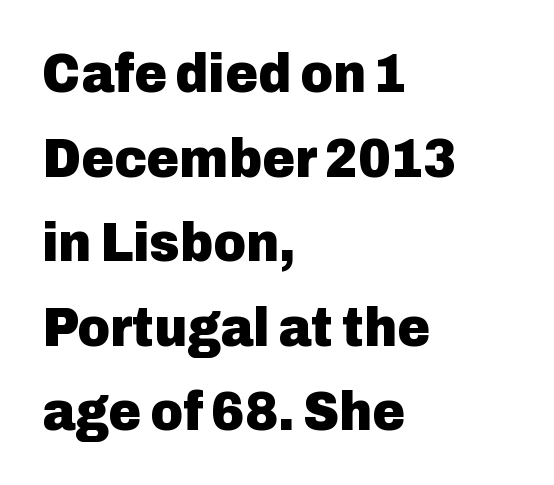
{"serif": "no", "italic": "no", "bold": "yes", "weight": "heavy", "width": "normal", "stroke_contrast": "low", "x_height": "medium", "monospaced": "no", "underline": "no", "align": "left", "line_spacing": "normal", "line_spacing_ratio": 1.51, "letter_spacing": "normal", "letter_spacing_em": 0.0, "glyph_px": 56}
